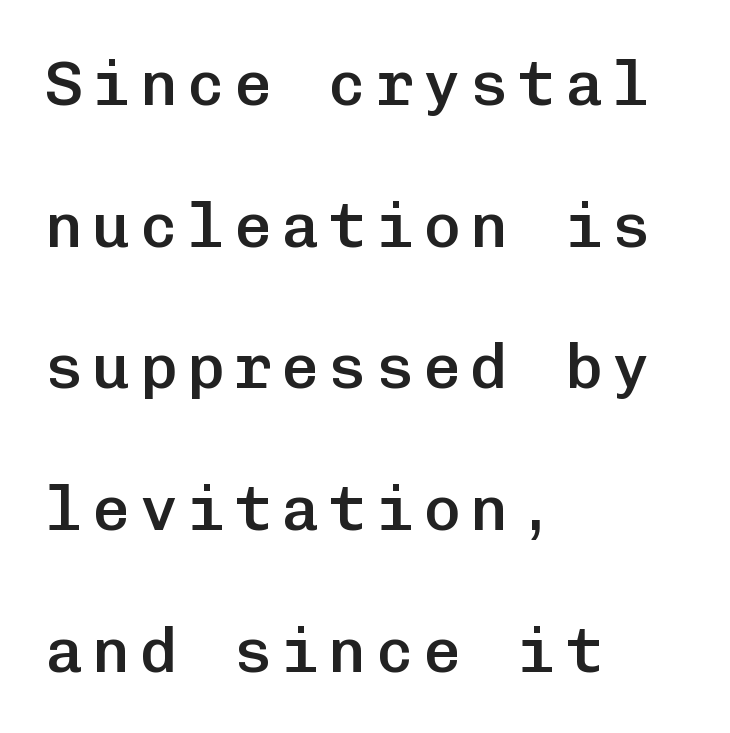
The image shows 63 px semibold sans-serif type, upright, monospaced; set left-aligned, loose line spacing (2.25x), not underlined; low stroke contrast and a medium x-height.
